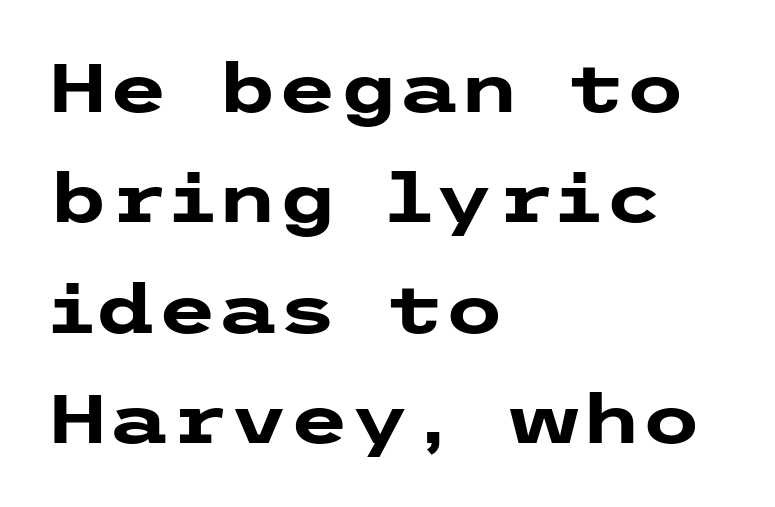
Serifs: no, the terminals of the letterforms are clean. Vertical spacing — default. A student would call this left alignment; a typographer would say flush left, rag right. Each glyph is drawn with heavy, bold strokes. Is the letter spacing exaggerated? No — it looks like the ordinary default. Ascenders rise straight up at ninety degrees.
